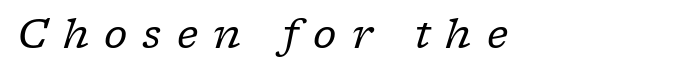
{"serif": "yes", "italic": "yes", "lean": "right", "slant_degrees": 17, "bold": "no", "weight": "regular", "width": "normal", "stroke_contrast": "low", "x_height": "medium", "monospaced": "no", "underline": "no", "letter_spacing": "wide", "letter_spacing_em": 0.38, "glyph_px": 40}
